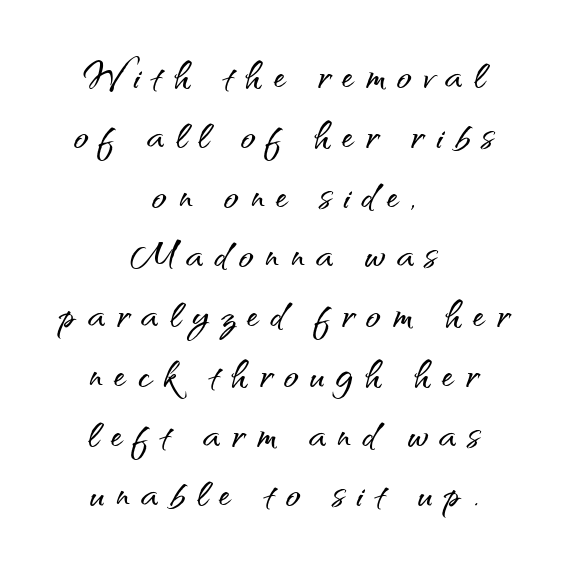
The image shows 49 px sans-serif type; set centered, line spacing 1.22x, unusually wide letter spacing (+0.24 em), not underlined; medium stroke contrast and a small x-height.
